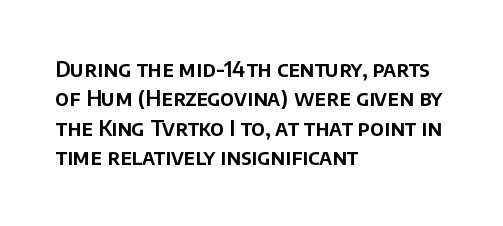
{"italic": "no", "underline": "no", "align": "left", "line_spacing": "normal", "line_spacing_ratio": 1.4, "letter_spacing": "normal", "letter_spacing_em": 0.0, "glyph_px": 21}
